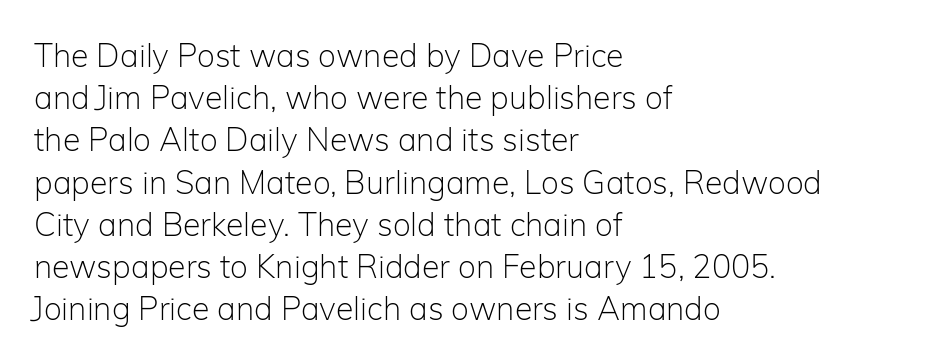
The paragraph shown leans on its left margin. Characters remain perfectly vertical along every line. The passage shown has conventional tracking throughout. Nothing heavy about these letters — not bold at all. These lines are composed in type without serifs. Only glyphs here, with clear space below each row.
